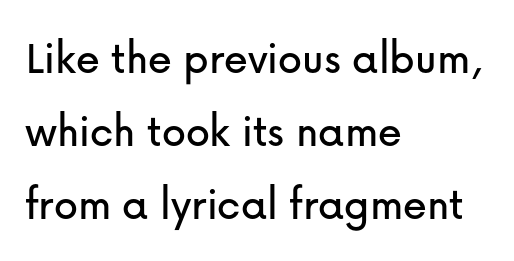
{"serif": "no", "italic": "no", "width": "normal", "stroke_contrast": "low", "x_height": "medium", "monospaced": "no", "underline": "no", "align": "left", "line_spacing": "normal", "line_spacing_ratio": 1.52, "letter_spacing": "normal", "letter_spacing_em": 0.0, "glyph_px": 48}
